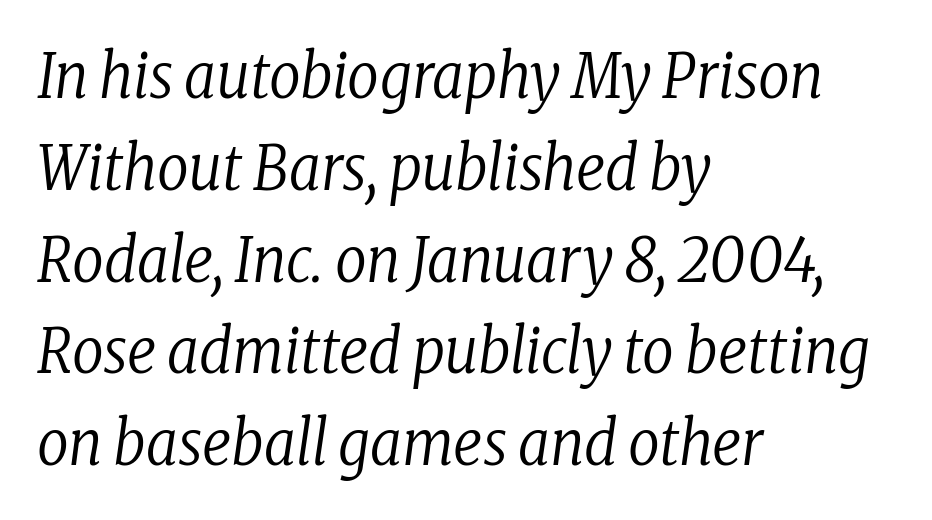
Q: Is the text bold? A: No.
Q: Is the text italic (slanted)? A: Yes, it leans right by about 8 degrees.
Q: Is the typeface a serif or a sans-serif typeface? A: Serif.
Q: Is the text underlined? A: No.
Q: How is the paragraph aligned? A: Left-aligned.
Q: Is the spacing between letters normal or unusually wide? A: Normal.
Q: Is the spacing between lines tight, normal or loose? A: Normal.
Q: Width (condensed, normal, or wide)? A: Condensed.
Q: Stroke contrast? A: Low.
Q: x-height? A: Medium.
Q: Monospaced? A: No.
